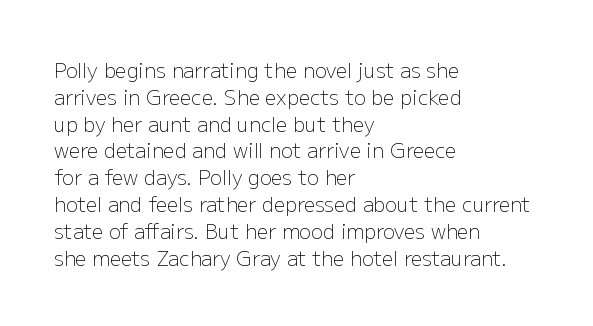
{"italic": "no", "bold": "no", "underline": "no", "align": "left", "line_spacing": "normal", "line_spacing_ratio": 1.34, "letter_spacing": "normal", "letter_spacing_em": 0.0, "glyph_px": 20}
